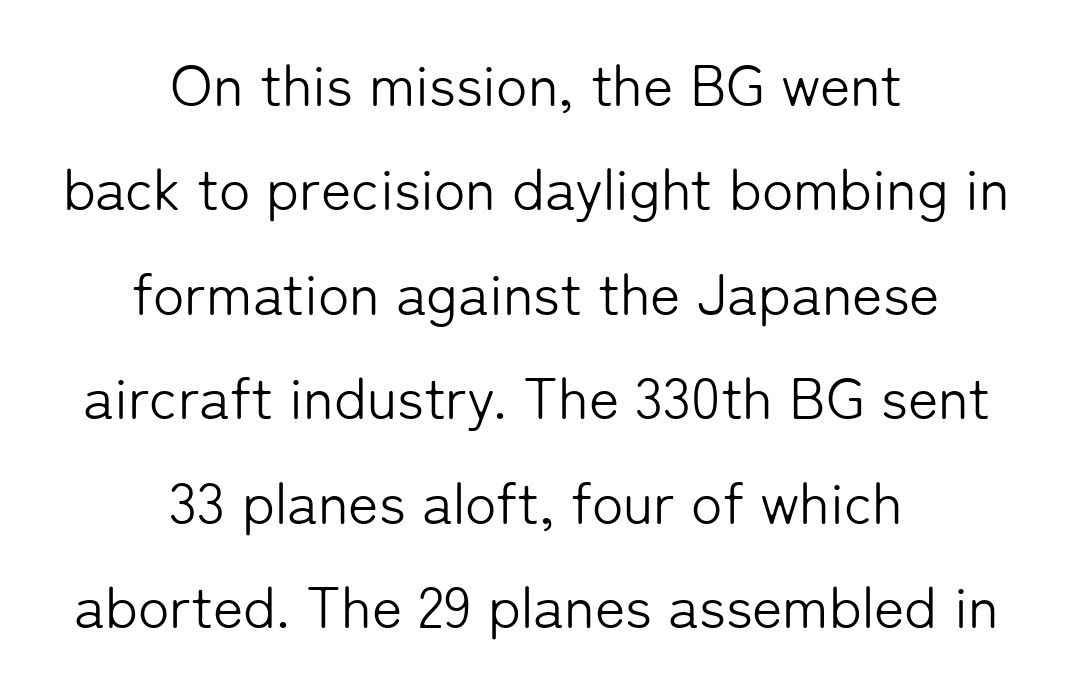
The letters sit at their default tracking, neither squeezed nor spread. Serifs: no, the terminals of the letterforms are clean. Upright lettering throughout. Is this a heavy cut? Hardly; it is regular or lighter.
